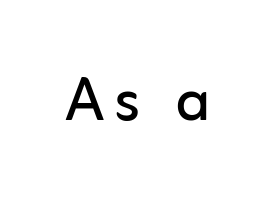
The image shows 77 px regular-weight sans-serif type, upright; set not underlined; low stroke contrast and a medium x-height.
